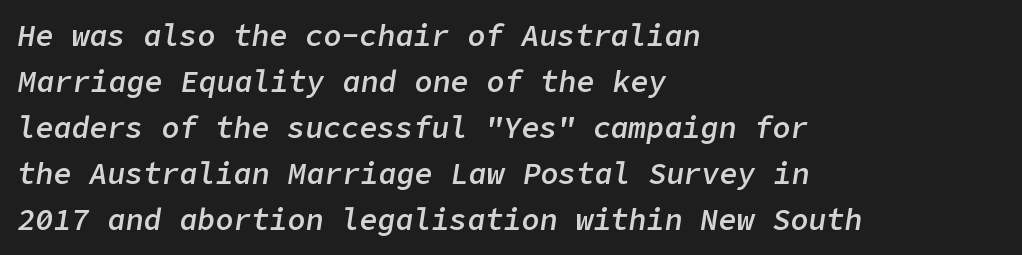
Q: Is the text bold? A: Semi-bold.
Q: Is the text italic (slanted)? A: Yes, it leans right by about 9 degrees.
Q: Is the text underlined? A: No.
Q: How is the paragraph aligned? A: Left-aligned.
Q: Is the spacing between letters normal or unusually wide? A: Normal.
Q: Is the spacing between lines tight, normal or loose? A: Normal.
Q: Width (condensed, normal, or wide)? A: Normal.
Q: Stroke contrast? A: Low.
Q: x-height? A: Medium.
